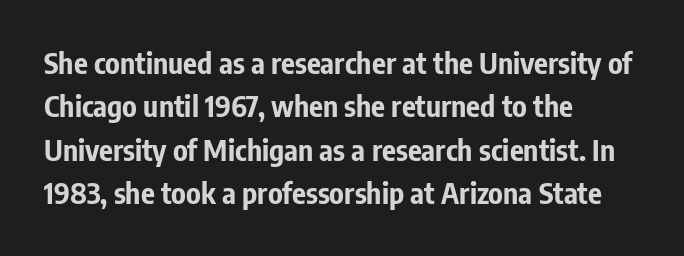
The image shows 29 px bold, condensed sans-serif type, upright; set left-aligned, normal line spacing (1.5x), normal letter spacing, not underlined; low stroke contrast and a medium x-height.
